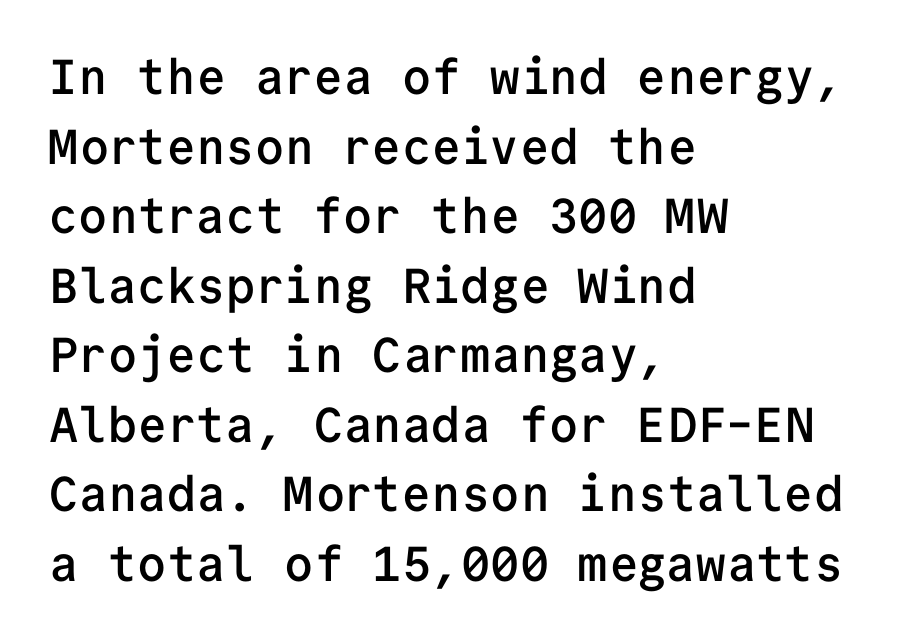
{"serif": "no", "italic": "no", "bold": "semi", "weight": "semibold", "width": "normal", "stroke_contrast": "low", "x_height": "medium", "monospaced": "yes", "underline": "no", "align": "left", "line_spacing": "normal", "line_spacing_ratio": 1.42, "letter_spacing": "normal", "letter_spacing_em": 0.0, "glyph_px": 49}
